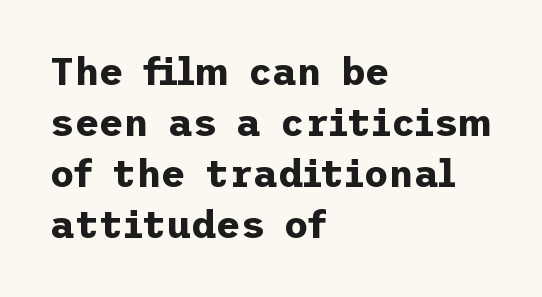
Posture: upright roman. What weight is shown? A full bold with thick strokes. In CSS terms this would be text-align: left. A sans-serif font was chosen for this passage. Regular leading. The baseline area is clear.
